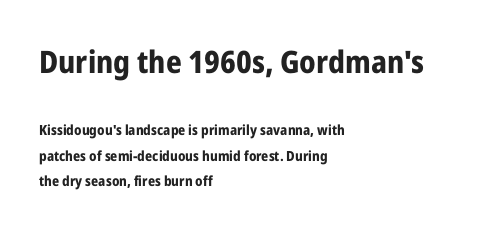
The first block has been scaled up relative to the second. The font family rendered here belongs to the sans-serif group. Do the characters align in a grid? No, the font is proportional. Check under the words: just untouched page. Tracking value appears to be zero — textbook default spacing.
